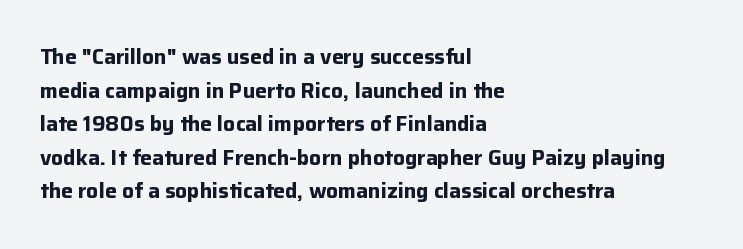
Q: Is the text bold? A: Yes.
Q: Is the text italic (slanted)? A: No, it is upright.
Q: Is the text underlined? A: No.
Q: How is the paragraph aligned? A: Left-aligned.
Q: Is the spacing between letters normal or unusually wide? A: Normal.
Q: Is the spacing between lines tight, normal or loose? A: Normal.
